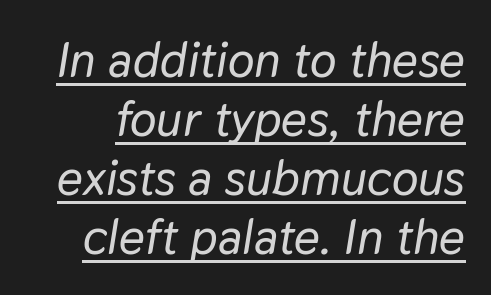
{"italic": "yes", "lean": "right", "slant_degrees": 9, "width": "normal", "stroke_contrast": "low", "x_height": "medium", "monospaced": "no", "underline": "yes", "line_spacing_ratio": 1.18, "letter_spacing": "normal", "letter_spacing_em": 0.0, "glyph_px": 50}
